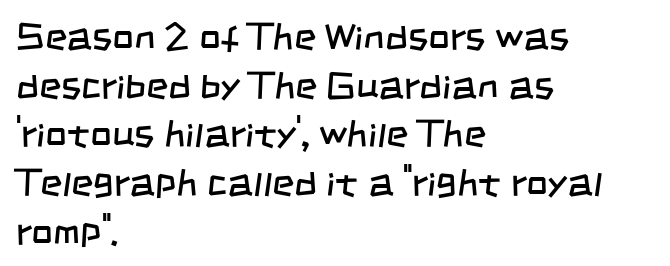
Q: Is the text bold? A: No.
Q: Is the typeface a serif or a sans-serif typeface? A: Sans-serif.
Q: Is the text underlined? A: No.
Q: How is the paragraph aligned? A: Left-aligned.
Q: Is the spacing between letters normal or unusually wide? A: Normal.
Q: Is the spacing between lines tight, normal or loose? A: Normal.
Q: Width (condensed, normal, or wide)? A: Condensed.
Q: Stroke contrast? A: Low.
Q: x-height? A: Large.
Q: Monospaced? A: No.
